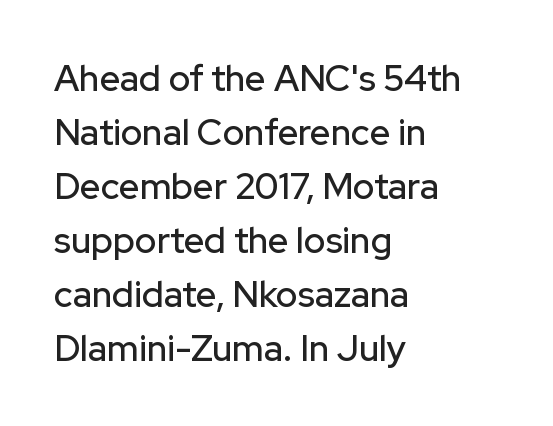
The image shows 36 px sans-serif type, upright; set left-aligned, normal line spacing (1.5x), normal letter spacing, not underlined; low stroke contrast and a medium x-height.
